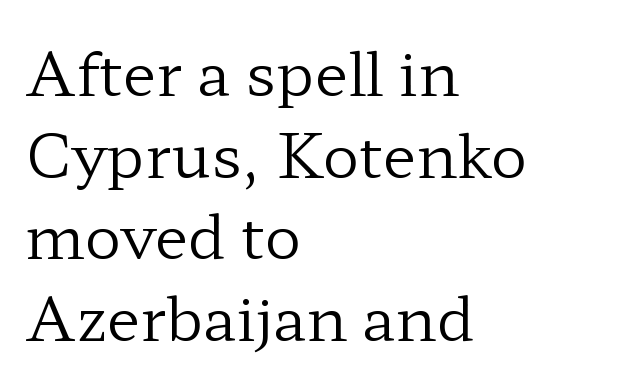
{"serif": "yes", "italic": "no", "bold": "no", "weight": "regular", "width": "wide", "stroke_contrast": "low", "x_height": "medium", "monospaced": "no", "underline": "no", "align": "left", "line_spacing": "normal", "line_spacing_ratio": 1.34, "letter_spacing": "normal", "letter_spacing_em": 0.0, "glyph_px": 61}
